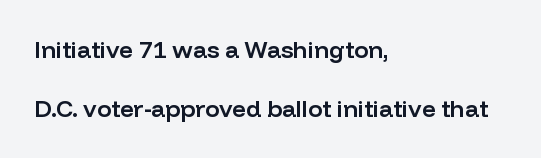
Ascenders rise straight up at ninety degrees. These lines stand farther apart than default settings would place them. Here the glyphs are tracked normally, forming tight word shapes. Weight: semibold (demi). The rendering anchors every line to the left-hand side. Honestly, there is no underline to notice here at all.
